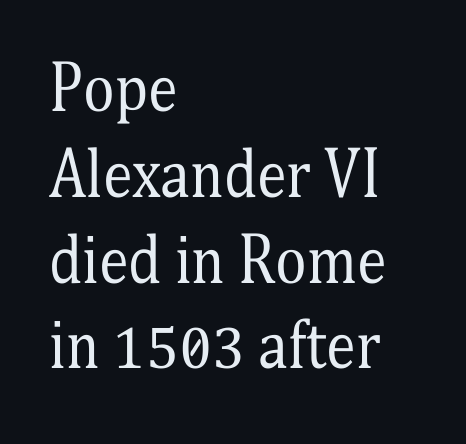
Q: Is the text bold? A: No.
Q: Is the text italic (slanted)? A: No, it is upright.
Q: Is the typeface a serif or a sans-serif typeface? A: Serif.
Q: Is the text underlined? A: No.
Q: How is the paragraph aligned? A: Left-aligned.
Q: Is the spacing between letters normal or unusually wide? A: Normal.
Q: Is the spacing between lines tight, normal or loose? A: Normal.
Q: Width (condensed, normal, or wide)? A: Condensed.
Q: Stroke contrast? A: Medium.
Q: x-height? A: Medium.
Q: Monospaced? A: No.
